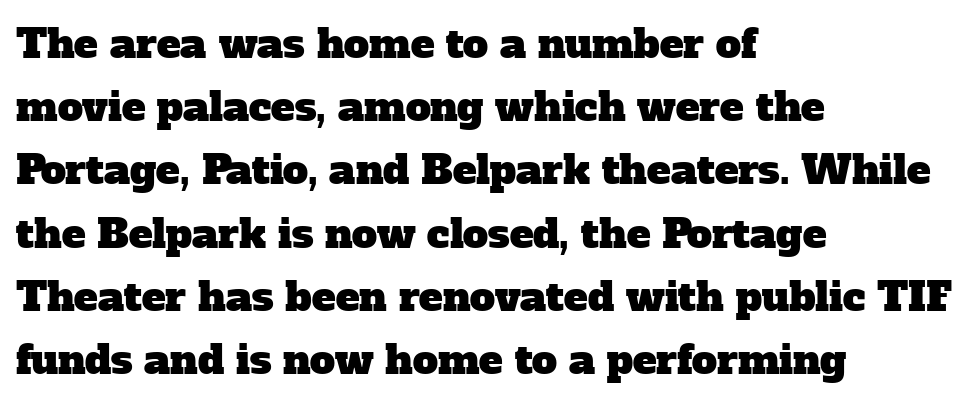
The image shows 40 px serif type; set left-aligned, normal line spacing (1.58x), normal letter spacing, not underlined; low stroke contrast and a medium x-height.
